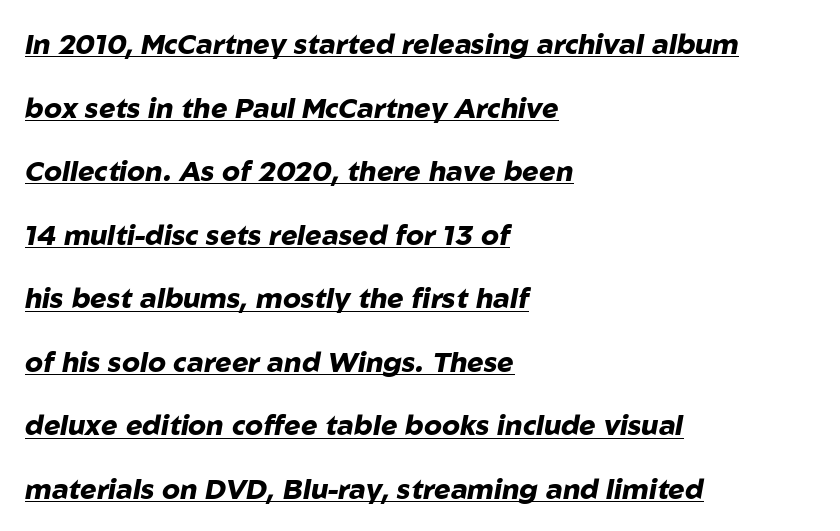
{"italic": "yes", "lean": "right", "slant_degrees": 10, "bold": "yes", "weight": "heavy", "width": "normal", "stroke_contrast": "low", "x_height": "medium", "monospaced": "no", "underline": "yes", "align": "left", "line_spacing": "loose", "line_spacing_ratio": 2.27, "letter_spacing": "normal", "letter_spacing_em": 0.0, "glyph_px": 28}
